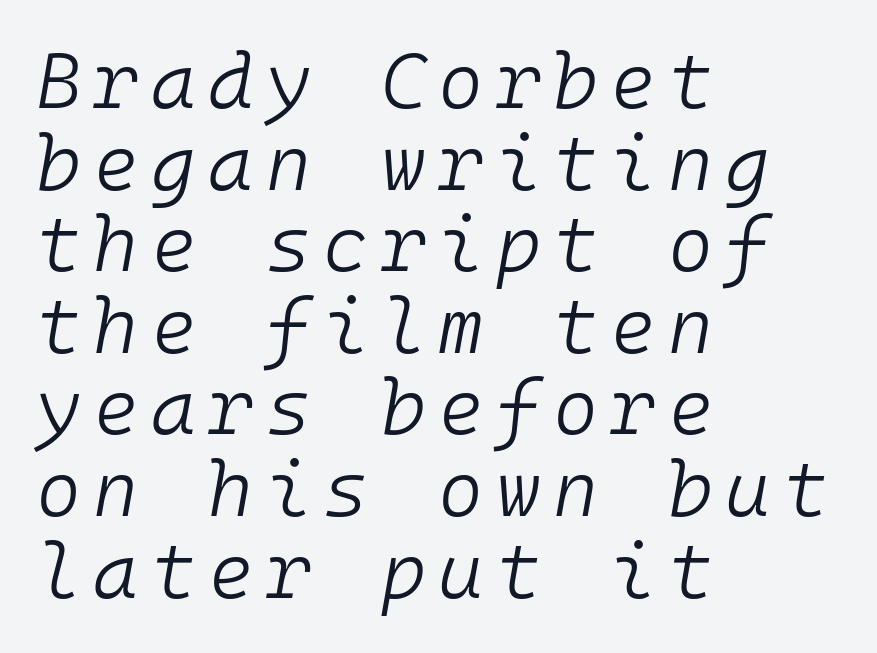
Q: Is the text bold? A: No.
Q: Is the text italic (slanted)? A: Yes, it leans right by about 10 degrees.
Q: Is the text underlined? A: No.
Q: How is the paragraph aligned? A: Left-aligned.
Q: Is the spacing between lines tight, normal or loose? A: Tight.
Q: Width (condensed, normal, or wide)? A: Normal.
Q: Stroke contrast? A: Low.
Q: x-height? A: Medium.
Q: Monospaced? A: Yes.
